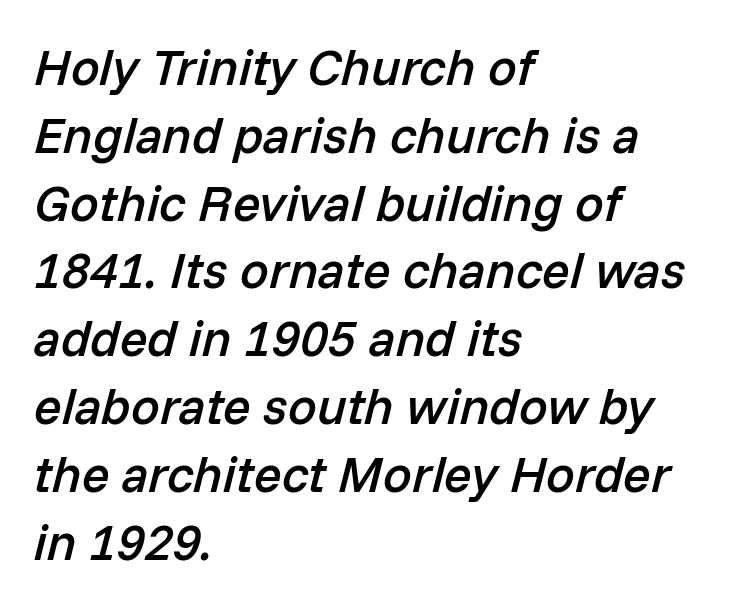
{"italic": "yes", "lean": "right", "slant_degrees": 14, "bold": "semi", "weight": "semibold", "width": "normal", "stroke_contrast": "low", "x_height": "medium", "monospaced": "no", "underline": "no", "align": "left", "line_spacing": "normal", "line_spacing_ratio": 1.33, "letter_spacing": "normal", "letter_spacing_em": 0.0, "glyph_px": 51}
